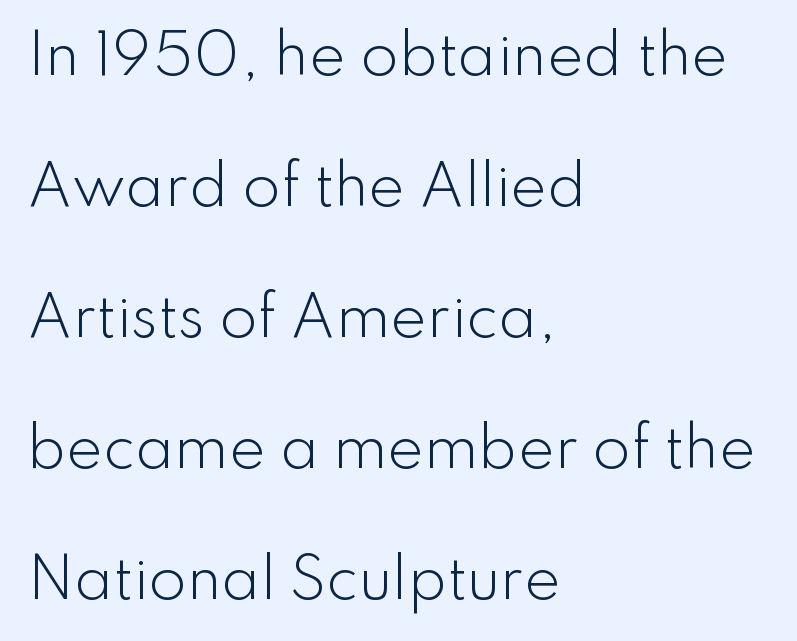
The image shows 55 px light sans-serif type, upright; set left-aligned, loose line spacing (2.38x), normal letter spacing, not underlined; low stroke contrast and a small x-height.
